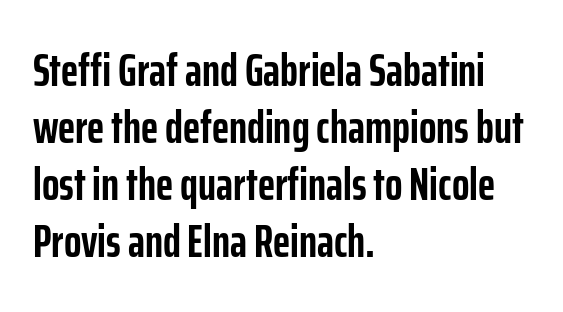
Q: Is the text bold? A: Yes.
Q: Is the text italic (slanted)? A: No, it is upright.
Q: Is the typeface a serif or a sans-serif typeface? A: Sans-serif.
Q: Is the text underlined? A: No.
Q: How is the paragraph aligned? A: Left-aligned.
Q: Is the spacing between letters normal or unusually wide? A: Normal.
Q: Width (condensed, normal, or wide)? A: Condensed.
Q: Stroke contrast? A: Low.
Q: x-height? A: Medium.
Q: Monospaced? A: No.
